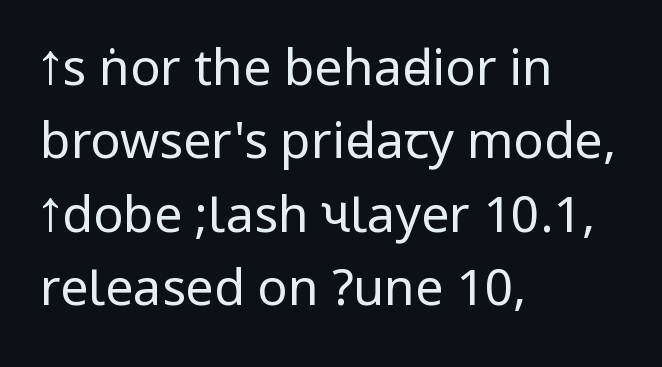
The image shows 50 px regular-weight, condensed sans-serif type, upright; set left-aligned, normal line spacing (1.47x), normal letter spacing, not underlined; low stroke contrast.
